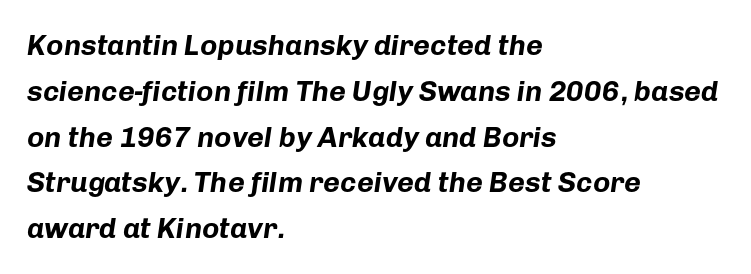
The image shows 29 px bold type, italic (leaning right); set left-aligned, normal line spacing (1.58x), normal letter spacing, not underlined; low stroke contrast and a medium x-height.
